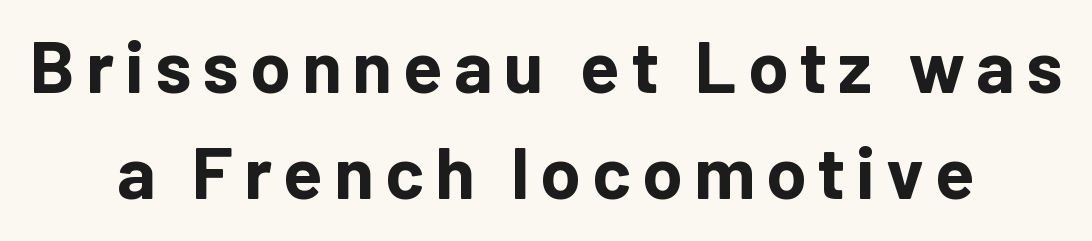
Q: Is the text bold? A: Yes.
Q: Is the text italic (slanted)? A: No, it is upright.
Q: Is the typeface a serif or a sans-serif typeface? A: Sans-serif.
Q: Is the text underlined? A: No.
Q: How is the paragraph aligned? A: Centered.
Q: Is the spacing between lines tight, normal or loose? A: Normal.
Q: Width (condensed, normal, or wide)? A: Normal.
Q: Stroke contrast? A: Low.
Q: x-height? A: Medium.
Q: Monospaced? A: No.
